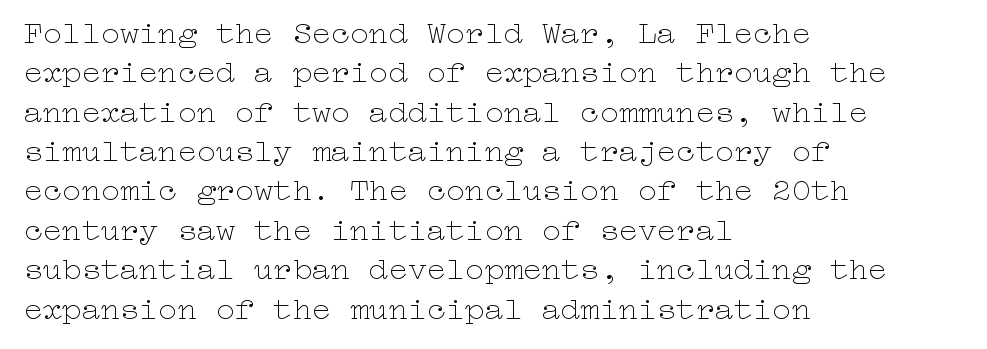
The image shows 32 px thin, wide type, upright; set left-aligned, line spacing 1.23x, normal letter spacing, not underlined; low stroke contrast and a medium x-height.
